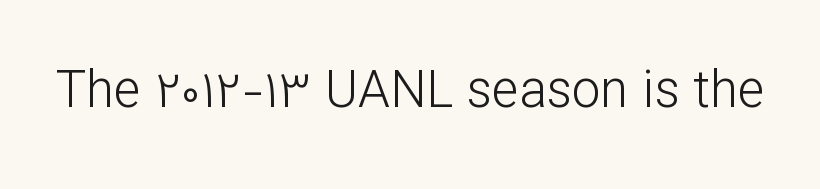
{"serif": "no", "italic": "no", "bold": "no", "weight": "light", "width": "normal", "stroke_contrast": "low", "x_height": "medium", "monospaced": "no", "underline": "no", "letter_spacing": "normal", "letter_spacing_em": 0.0, "glyph_px": 51}
